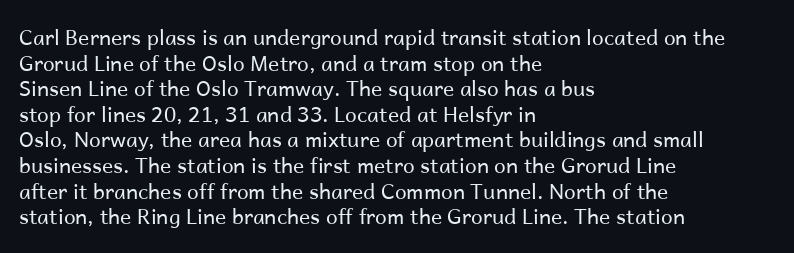
The image shows 21 px text type, upright; set left-aligned, line spacing 1.22x, normal letter spacing, not underlined.
